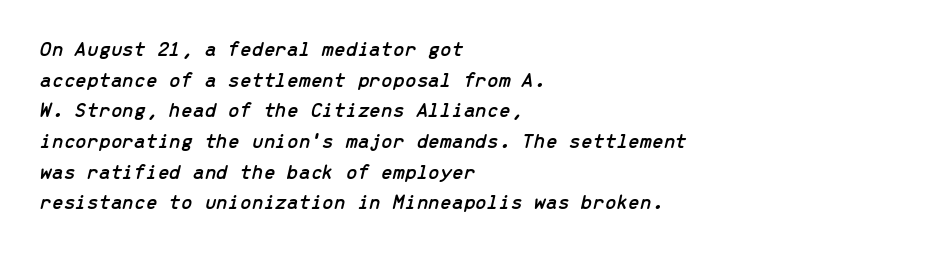
Q: Is the text italic (slanted)? A: Yes, it leans right by about 13 degrees.
Q: Is the text underlined? A: No.
Q: How is the paragraph aligned? A: Left-aligned.
Q: Is the spacing between letters normal or unusually wide? A: Normal.
Q: Is the spacing between lines tight, normal or loose? A: Normal.
